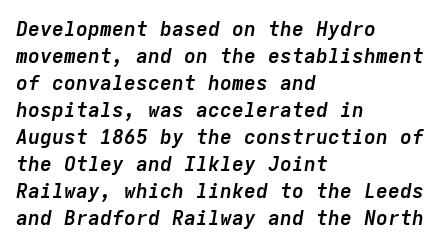
The image shows 20 px bold type, italic (leaning right); set left-aligned, normal line spacing (1.35x), normal letter spacing, not underlined.
